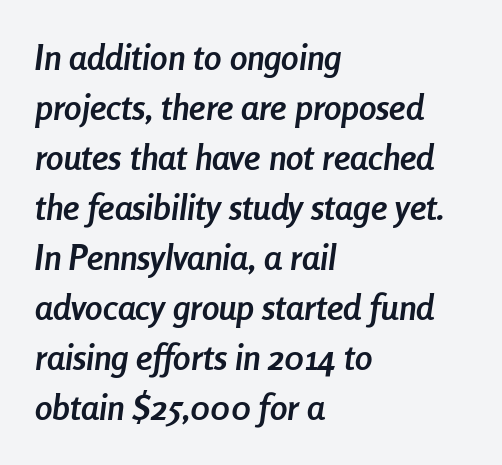
Q: Is the text bold? A: Yes.
Q: Is the text italic (slanted)? A: Yes, it leans right by about 8 degrees.
Q: Is the text underlined? A: No.
Q: How is the paragraph aligned? A: Left-aligned.
Q: Is the spacing between letters normal or unusually wide? A: Normal.
Q: Is the spacing between lines tight, normal or loose? A: Normal.
Q: Width (condensed, normal, or wide)? A: Condensed.
Q: Stroke contrast? A: Low.
Q: x-height? A: Medium.
Q: Monospaced? A: No.
